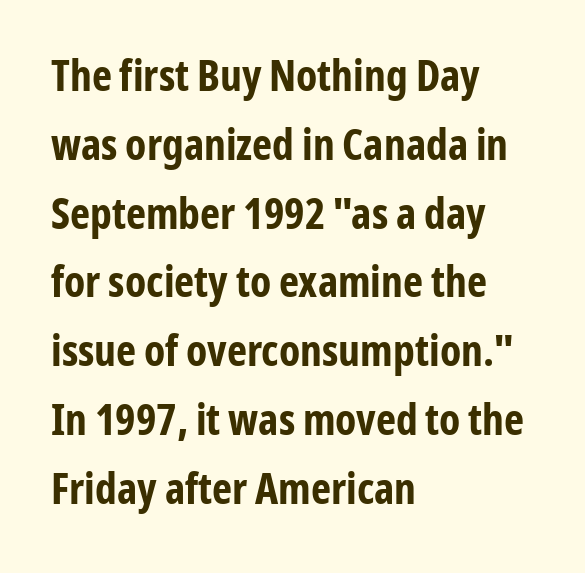
The image shows 43 px bold, condensed sans-serif type, upright; set left-aligned, normal line spacing (1.6x), normal letter spacing, not underlined; low stroke contrast and a medium x-height.
